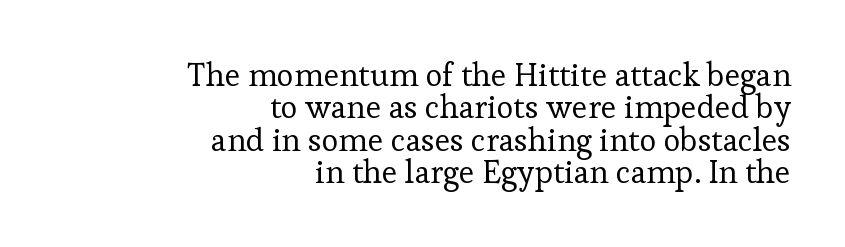
The image shows 32 px regular-weight serif type, upright; set right-aligned, tight line spacing (1.01x), normal letter spacing, not underlined; low stroke contrast and a medium x-height.
